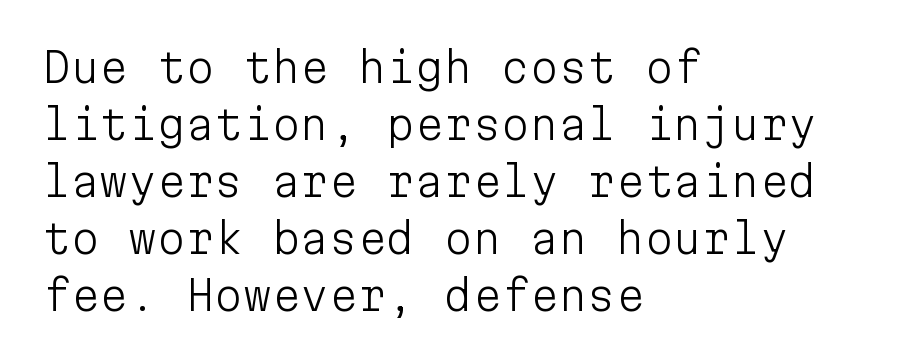
{"serif": "no", "italic": "no", "bold": "no", "weight": "light", "width": "normal", "stroke_contrast": "low", "x_height": "medium", "monospaced": "yes", "underline": "no", "align": "left", "line_spacing": "normal", "line_spacing_ratio": 1.39, "letter_spacing": "normal", "letter_spacing_em": 0.0, "glyph_px": 41}
